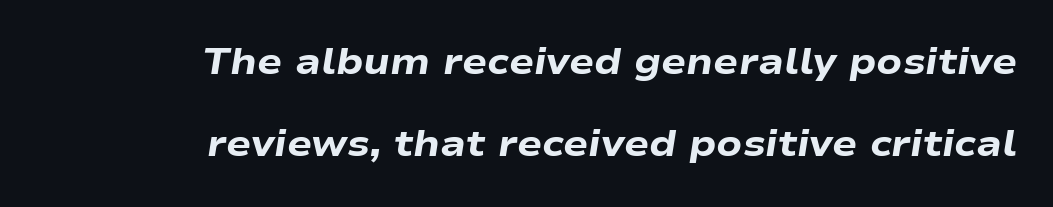
{"italic": "yes", "lean": "right", "slant_degrees": 9, "bold": "yes", "weight": "heavy", "width": "wide", "stroke_contrast": "low", "x_height": "medium", "monospaced": "no", "underline": "no", "align": "right", "line_spacing": "loose", "line_spacing_ratio": 2.22, "letter_spacing": "normal", "letter_spacing_em": 0.0, "glyph_px": 37}
